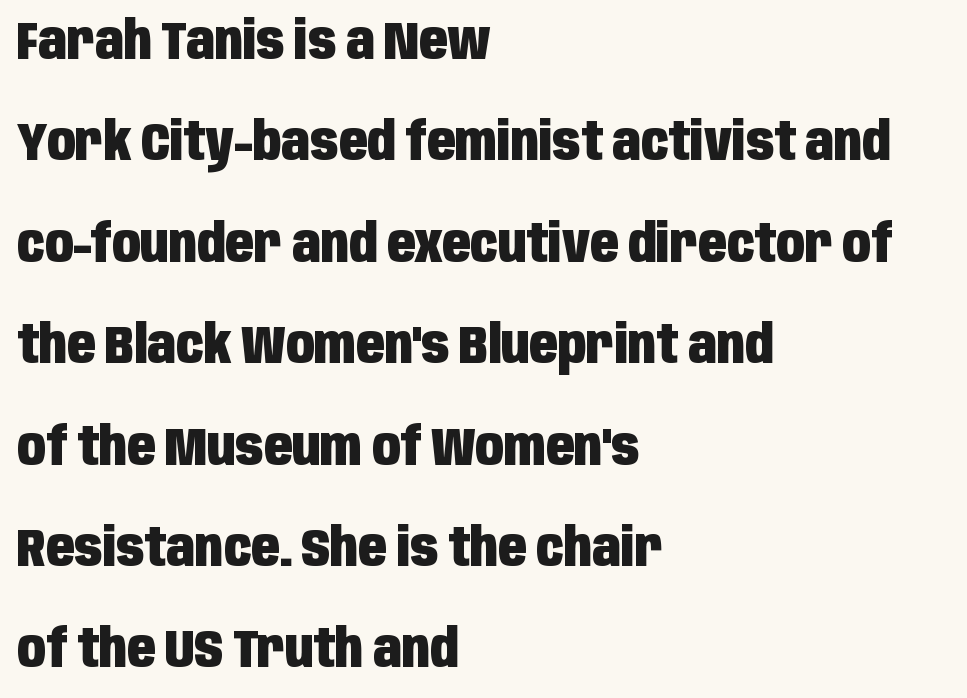
Q: Is the text bold? A: Yes.
Q: Is the text italic (slanted)? A: No, it is upright.
Q: Is the typeface a serif or a sans-serif typeface? A: Sans-serif.
Q: Is the text underlined? A: No.
Q: How is the paragraph aligned? A: Left-aligned.
Q: Is the spacing between letters normal or unusually wide? A: Normal.
Q: Is the spacing between lines tight, normal or loose? A: Loose.
Q: Width (condensed, normal, or wide)? A: Condensed.
Q: Stroke contrast? A: Low.
Q: x-height? A: Large.
Q: Monospaced? A: No.
